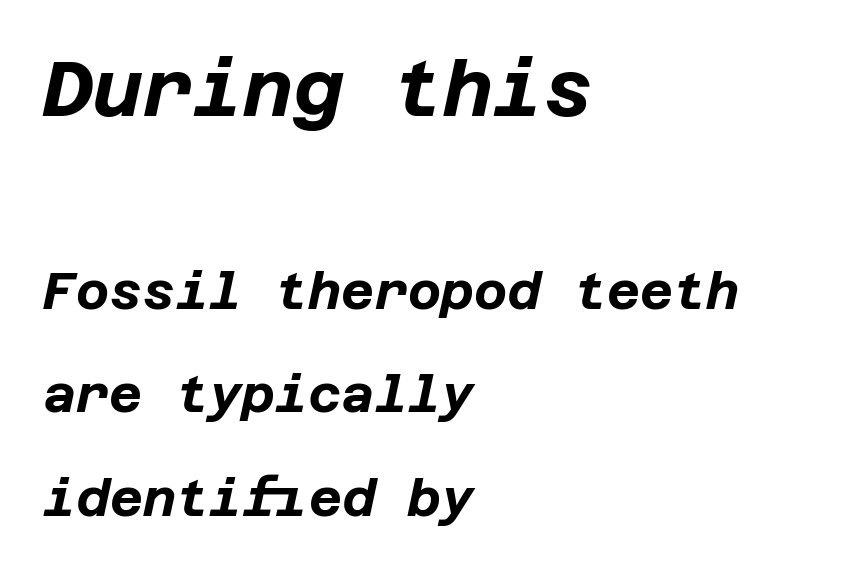
Q: Is the text bold? A: Yes.
Q: Is the text italic (slanted)? A: Yes, it leans right by about 12 degrees.
Q: Is the text underlined? A: No.
Q: How is the paragraph aligned? A: Left-aligned.
Q: Is the spacing between letters normal or unusually wide? A: Normal.
Q: Is the spacing between lines tight, normal or loose? A: Loose.
Q: Which block of text is set in a larger size, the first (top) or the second (bottom)? A: The first (top) one.
Q: Width (condensed, normal, or wide)? A: Normal.
Q: Stroke contrast? A: Low.
Q: x-height? A: Large.
